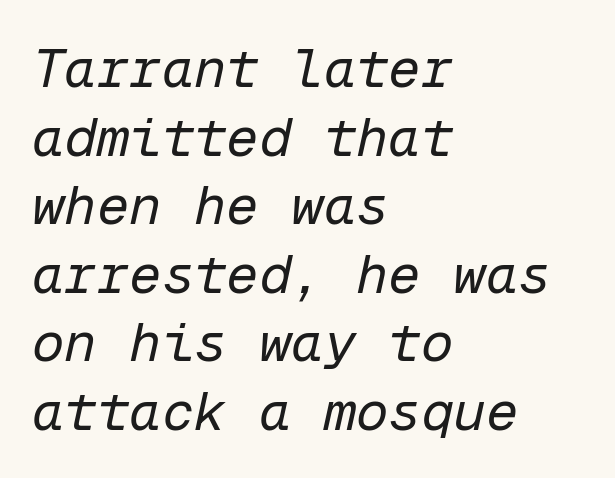
{"italic": "yes", "lean": "right", "slant_degrees": 12, "bold": "no", "weight": "regular", "width": "normal", "stroke_contrast": "low", "x_height": "medium", "monospaced": "yes", "underline": "no", "align": "left", "line_spacing": "normal", "line_spacing_ratio": 1.27, "letter_spacing": "normal", "letter_spacing_em": 0.0, "glyph_px": 54}
